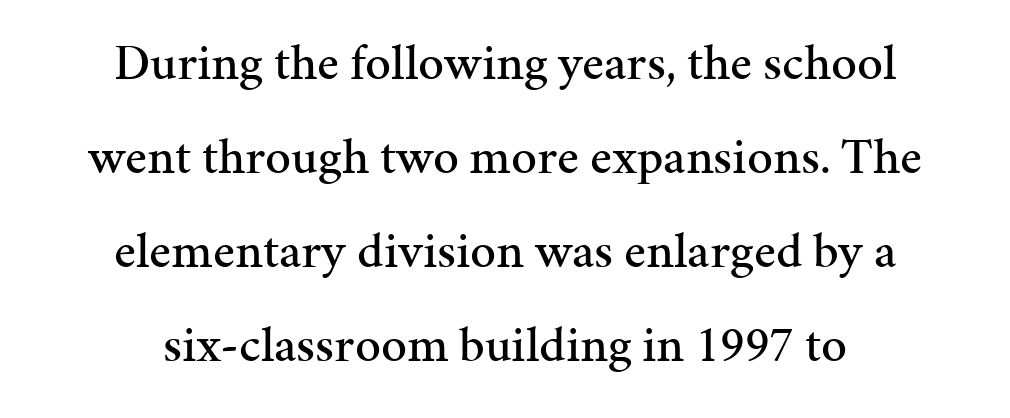
{"serif": "yes", "italic": "no", "width": "normal", "stroke_contrast": "medium", "x_height": "medium", "monospaced": "no", "underline": "no", "align": "center", "line_spacing_ratio": 1.84, "letter_spacing": "normal", "letter_spacing_em": 0.0, "glyph_px": 51}
